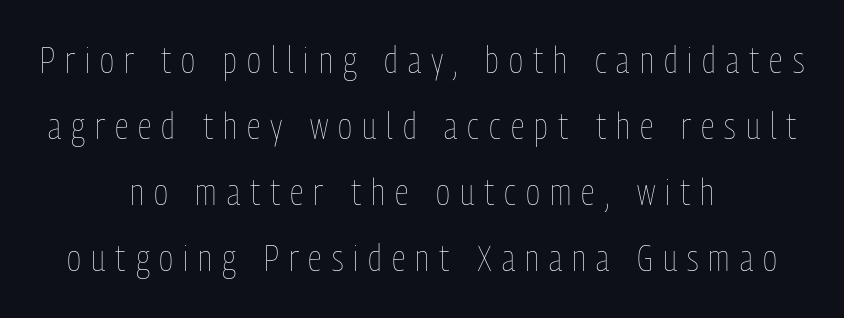
The image shows 36 px thin, condensed type, upright; set centered, line spacing 1.83x, unusually wide letter spacing (+0.28 em), not underlined; low stroke contrast and a medium x-height.
